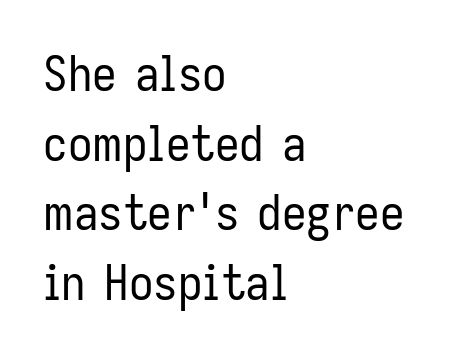
If you measured baseline to baseline, you'd find a middling distance. This is roman type, the default non-slanted kind. Are there feet on the stems? There aren't — it's a sans. These lines stack with their left ends in a neat column. The specimen omits any rule beneath the text block's lines.
